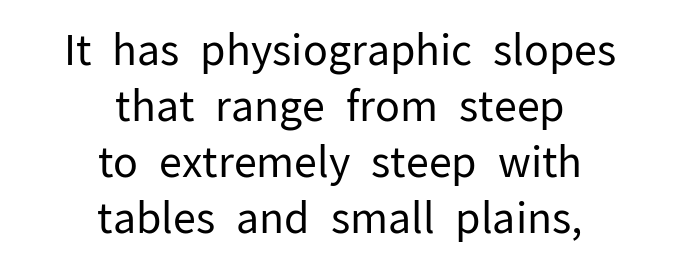
{"serif": "no", "italic": "no", "bold": "no", "weight": "regular", "width": "normal", "stroke_contrast": "low", "x_height": "medium", "monospaced": "no", "underline": "no", "align": "center", "line_spacing": "normal", "line_spacing_ratio": 1.33, "letter_spacing": "normal", "letter_spacing_em": 0.0, "glyph_px": 42}
